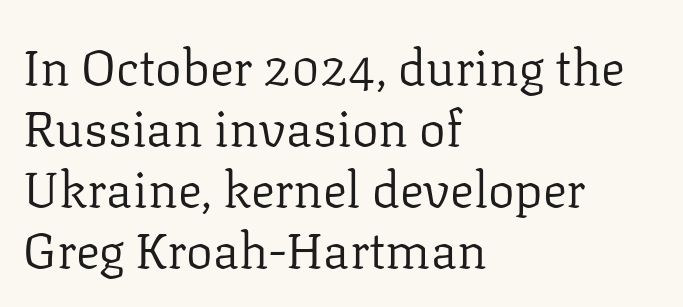
A typesetter would call this proportional, since set widths differ per character. Nothing unusual about the tracking: characters are spaced as the font intends. The ragged edge is on the right, which tells us the setting is flush left. Every stem runs plumb, perpendicular to the baseline.
